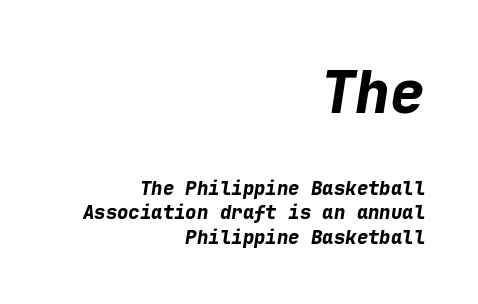
The face used here is rendered with its standard letterfit. The rag falls on the left side of this text block. The face used here has the dense, thick strokes of a bold. Here the designer chose a console-style face with uniform glyph widths. These two chunks differ in scale, with the top chunk taking the larger measure.
